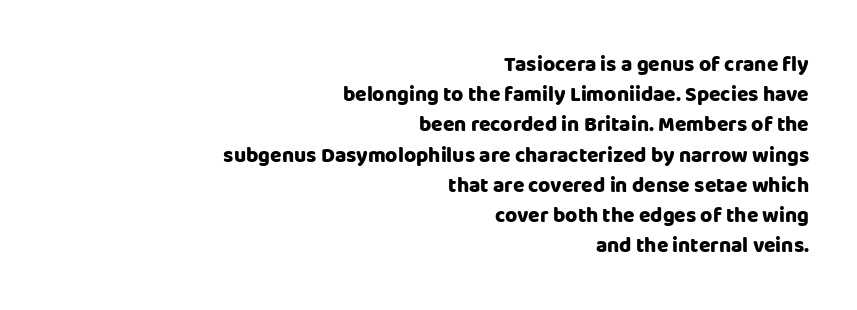
The line texture is even and compact thanks to regular tracking. The typesetter chose a ragged-left arrangement here. Bold? Absolutely — the strokes are thick and heavy. Nobody drew a line under any word here. It's the straight-up-and-down kind of type. The block of text has a typical density, with ordinary space between rows.
